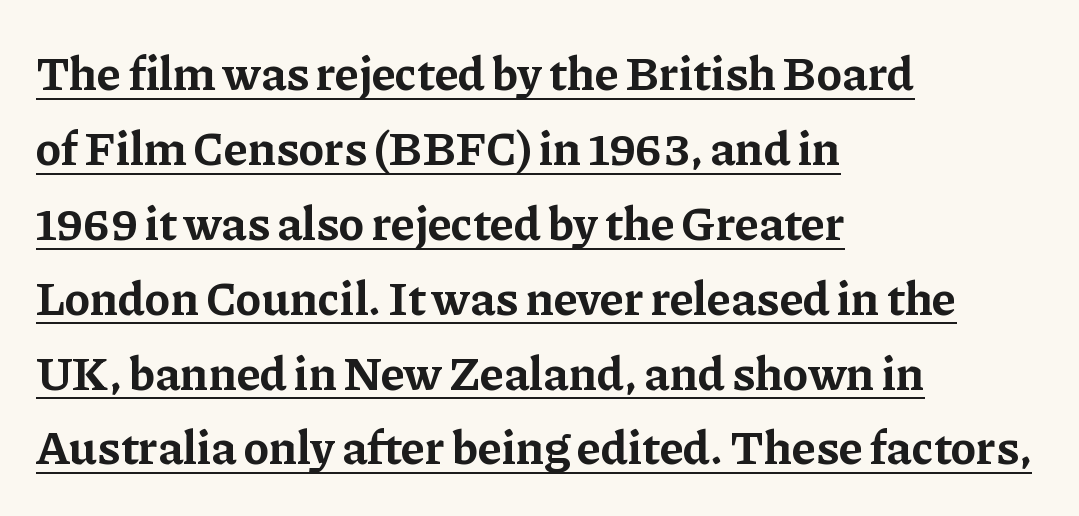
The image shows 48 px bold serif type, upright; set left-aligned, normal line spacing (1.56x), normal letter spacing, underlined; low stroke contrast and a medium x-height.
